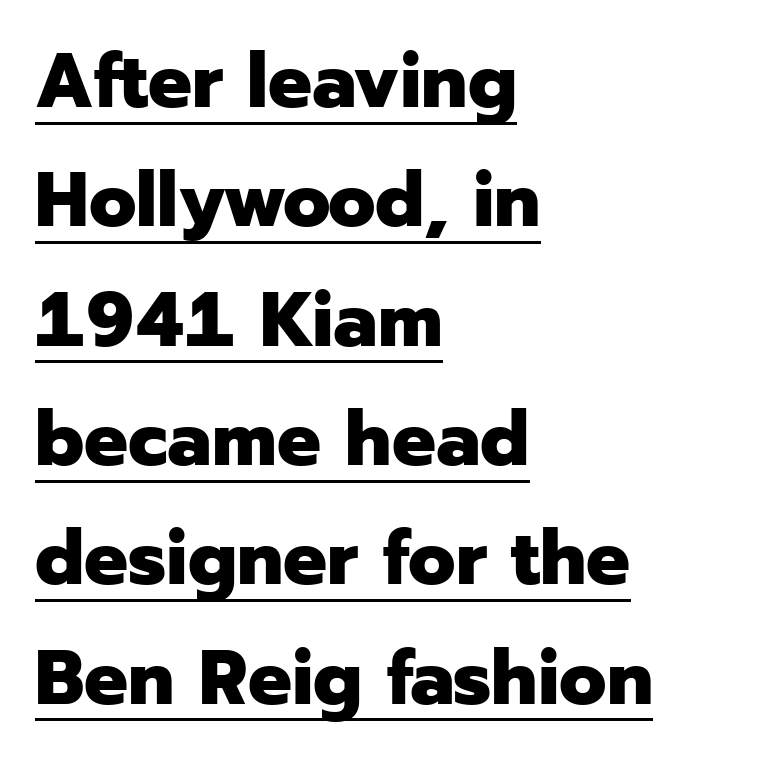
Q: Is the text bold? A: Yes.
Q: Is the text italic (slanted)? A: No, it is upright.
Q: Is the typeface a serif or a sans-serif typeface? A: Sans-serif.
Q: Is the text underlined? A: Yes.
Q: How is the paragraph aligned? A: Left-aligned.
Q: Is the spacing between letters normal or unusually wide? A: Normal.
Q: Is the spacing between lines tight, normal or loose? A: Normal.
Q: Width (condensed, normal, or wide)? A: Normal.
Q: Stroke contrast? A: Low.
Q: x-height? A: Medium.
Q: Monospaced? A: No.
